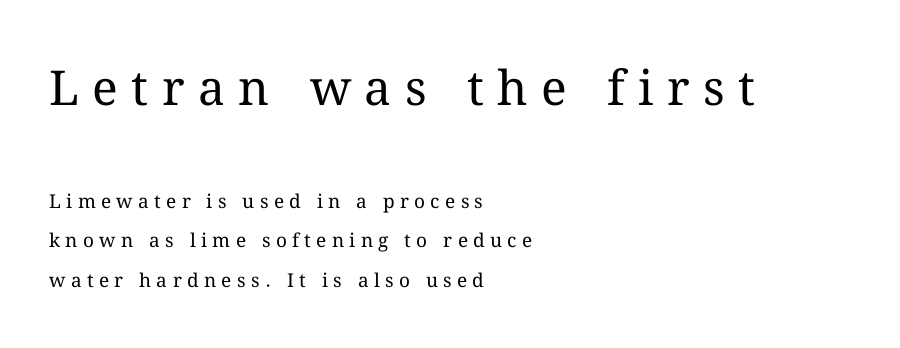
The image shows 48 px regular-weight type, upright; set left-aligned, loose line spacing (2.06x), unusually wide letter spacing (+0.28 em), not underlined; the first (top) block is 2.53x larger; medium stroke contrast and a medium x-height.
